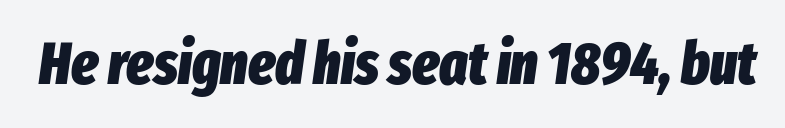
The image shows 59 px heavy, condensed type, italic (leaning right); set normal letter spacing, not underlined; low stroke contrast and a medium x-height.
